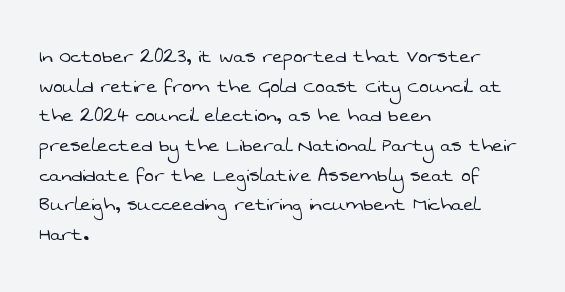
{"bold": "no", "underline": "no", "align": "left", "line_spacing": "normal", "line_spacing_ratio": 1.29, "letter_spacing": "normal", "letter_spacing_em": 0.0, "glyph_px": 23}
